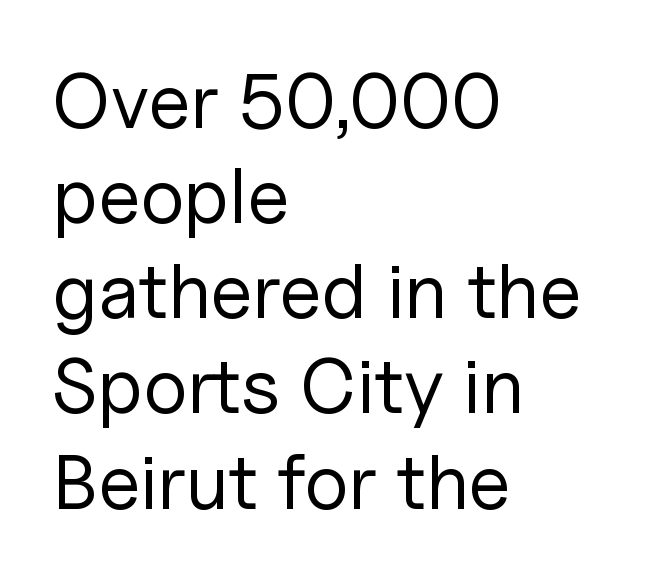
{"serif": "no", "italic": "no", "bold": "no", "weight": "regular", "width": "normal", "stroke_contrast": "low", "x_height": "medium", "monospaced": "no", "underline": "no", "align": "left", "line_spacing_ratio": 1.22, "letter_spacing": "normal", "letter_spacing_em": 0.0, "glyph_px": 78}
